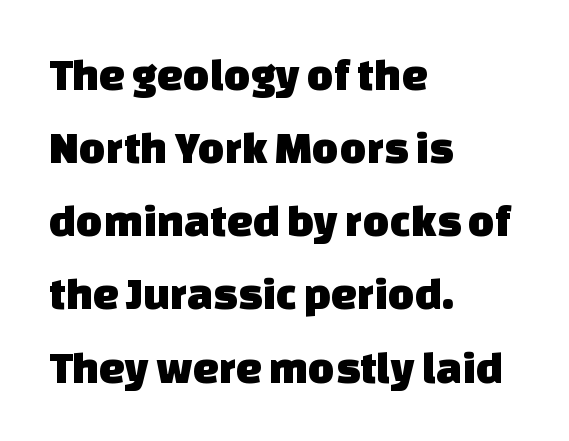
The image shows 46 px sans-serif type; set left-aligned, normal line spacing (1.59x), normal letter spacing, not underlined; low stroke contrast and a large x-height.
